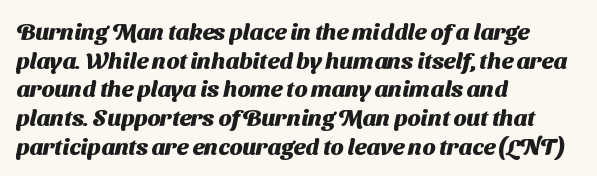
Q: Is the text bold? A: Yes.
Q: Is the text underlined? A: No.
Q: How is the paragraph aligned? A: Left-aligned.
Q: Is the spacing between letters normal or unusually wide? A: Normal.
Q: Is the spacing between lines tight, normal or loose? A: Normal.
